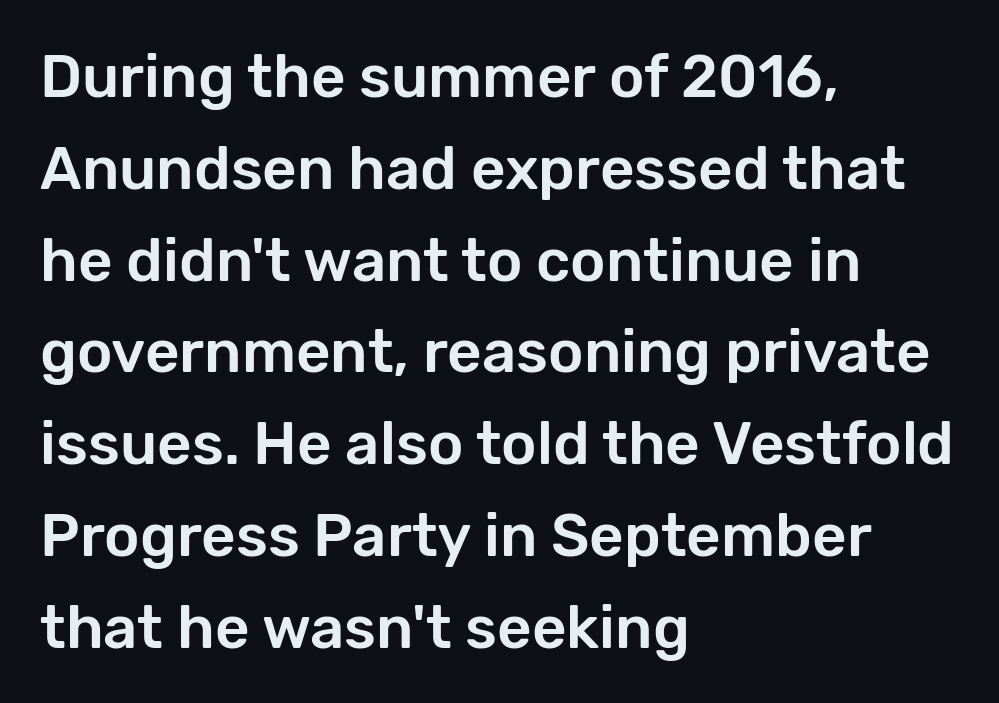
Q: Is the text italic (slanted)? A: No, it is upright.
Q: Is the typeface a serif or a sans-serif typeface? A: Sans-serif.
Q: Is the text underlined? A: No.
Q: How is the paragraph aligned? A: Left-aligned.
Q: Is the spacing between letters normal or unusually wide? A: Normal.
Q: Is the spacing between lines tight, normal or loose? A: Normal.
Q: Width (condensed, normal, or wide)? A: Normal.
Q: Stroke contrast? A: Low.
Q: x-height? A: Medium.
Q: Monospaced? A: No.
